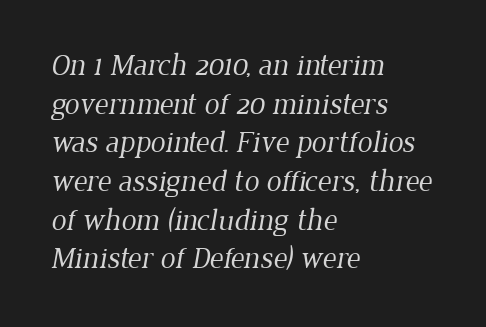
The image shows 30 px regular-weight serif type; set left-aligned, normal line spacing (1.29x), normal letter spacing, not underlined; low stroke contrast and a medium x-height.
